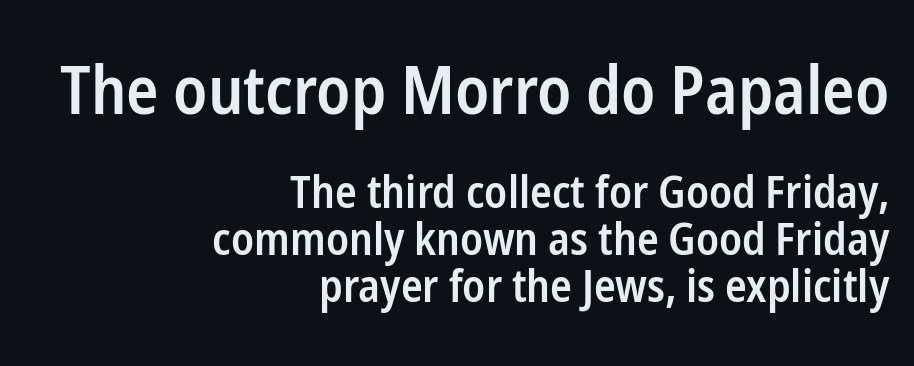
{"serif": "no", "italic": "no", "bold": "semi", "weight": "semibold", "width": "condensed", "stroke_contrast": "low", "x_height": "medium", "monospaced": "no", "underline": "no", "align": "right", "line_spacing": "tight", "line_spacing_ratio": 1.04, "letter_spacing": "normal", "letter_spacing_em": 0.0, "larger_block": "first", "size_ratio": 1.49, "glyph_px": 67}
